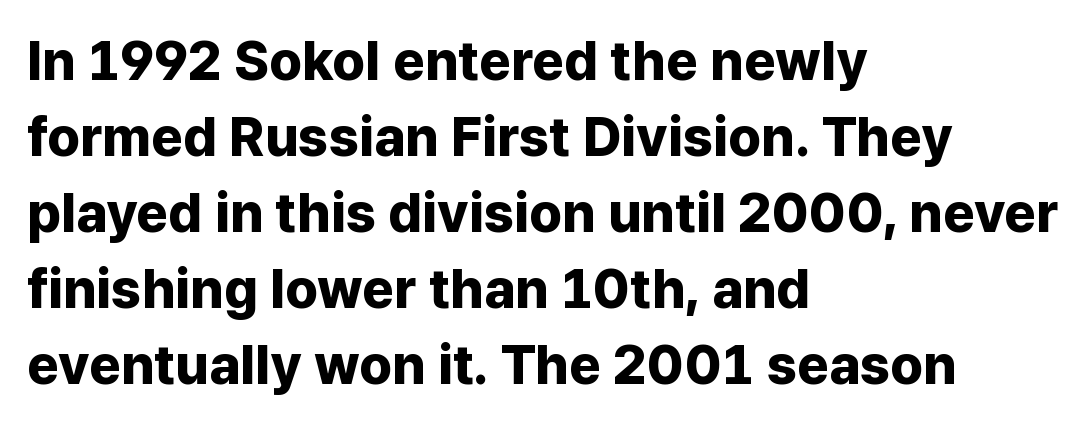
{"serif": "no", "italic": "no", "bold": "yes", "weight": "bold", "width": "normal", "stroke_contrast": "low", "x_height": "medium", "monospaced": "no", "underline": "no", "align": "left", "line_spacing": "normal", "line_spacing_ratio": 1.38, "letter_spacing": "normal", "letter_spacing_em": 0.0, "glyph_px": 55}
